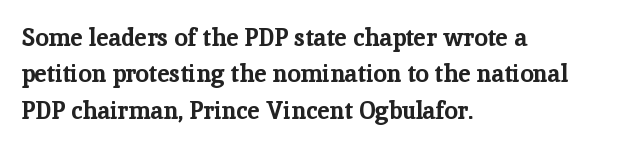
The designer left line spacing at the default. The horizontal fit of the characters is conventional and even. The specimen reads as upright at a glance. The passage shown is not underscored anywhere. The letters are bold, with thick, heavy strokes.
